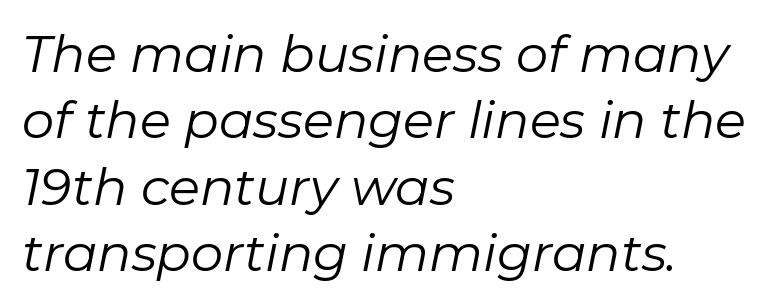
Q: Is the text bold? A: No.
Q: Is the text italic (slanted)? A: Yes, it leans right by about 11 degrees.
Q: Is the text underlined? A: No.
Q: How is the paragraph aligned? A: Left-aligned.
Q: Is the spacing between letters normal or unusually wide? A: Normal.
Q: Is the spacing between lines tight, normal or loose? A: Normal.
Q: Width (condensed, normal, or wide)? A: Normal.
Q: Stroke contrast? A: Low.
Q: x-height? A: Medium.
Q: Monospaced? A: No.
